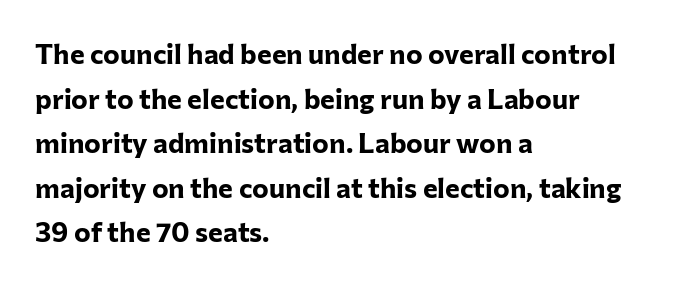
The image shows 28 px bold sans-serif type, upright; set left-aligned, normal line spacing (1.59x), normal letter spacing, not underlined; low stroke contrast and a medium x-height.
